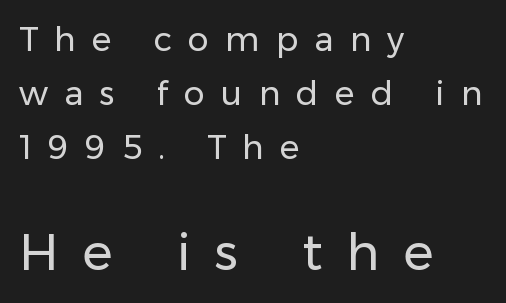
Q: Is the text bold? A: No.
Q: Is the text italic (slanted)? A: No, it is upright.
Q: Is the typeface a serif or a sans-serif typeface? A: Sans-serif.
Q: Is the text underlined? A: No.
Q: How is the paragraph aligned? A: Left-aligned.
Q: Is the spacing between letters normal or unusually wide? A: Unusually wide.
Q: Is the spacing between lines tight, normal or loose? A: Normal.
Q: Which block of text is set in a larger size, the first (top) or the second (bottom)? A: The second (bottom) one.
Q: Width (condensed, normal, or wide)? A: Normal.
Q: Stroke contrast? A: Low.
Q: x-height? A: Medium.
Q: Monospaced? A: No.
